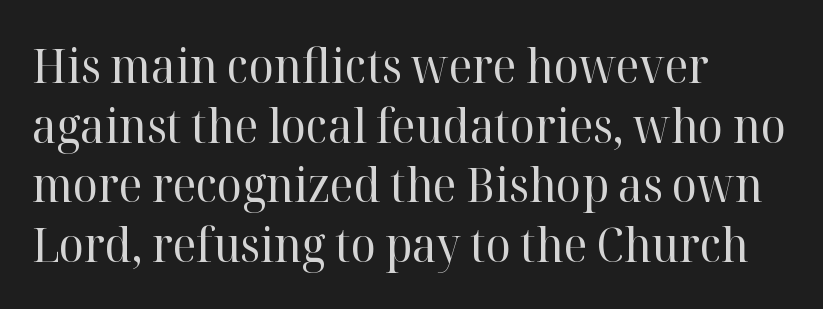
The image shows 47 px regular-weight serif type, upright; set left-aligned, normal line spacing (1.27x), normal letter spacing, not underlined; high stroke contrast and a medium x-height.
